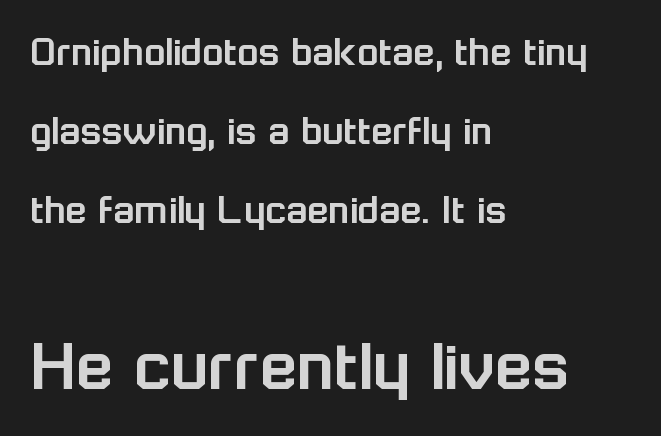
{"serif": "no", "italic": "no", "width": "normal", "stroke_contrast": "low", "x_height": "medium", "monospaced": "no", "underline": "no", "align": "left", "line_spacing_ratio": 1.79, "letter_spacing": "normal", "letter_spacing_em": 0.0, "larger_block": "second", "size_ratio": 1.75, "glyph_px": 77}
